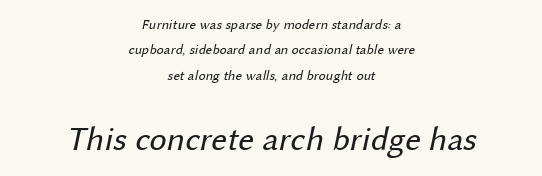
Q: Is the text bold? A: No.
Q: Is the typeface a serif or a sans-serif typeface? A: Sans-serif.
Q: Is the text underlined? A: No.
Q: How is the paragraph aligned? A: Centered.
Q: Is the spacing between letters normal or unusually wide? A: Normal.
Q: Which block of text is set in a larger size, the first (top) or the second (bottom)? A: The second (bottom) one.
Q: Width (condensed, normal, or wide)? A: Normal.
Q: Stroke contrast? A: Medium.
Q: x-height? A: Medium.
Q: Monospaced? A: No.
